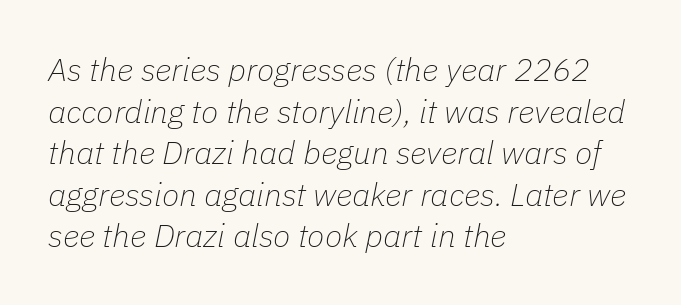
{"italic": "yes", "lean": "right", "slant_degrees": 11, "bold": "no", "weight": "thin", "width": "normal", "stroke_contrast": "low", "x_height": "medium", "monospaced": "no", "underline": "no", "align": "left", "line_spacing": "normal", "line_spacing_ratio": 1.3, "letter_spacing": "normal", "letter_spacing_em": 0.0, "glyph_px": 32}
